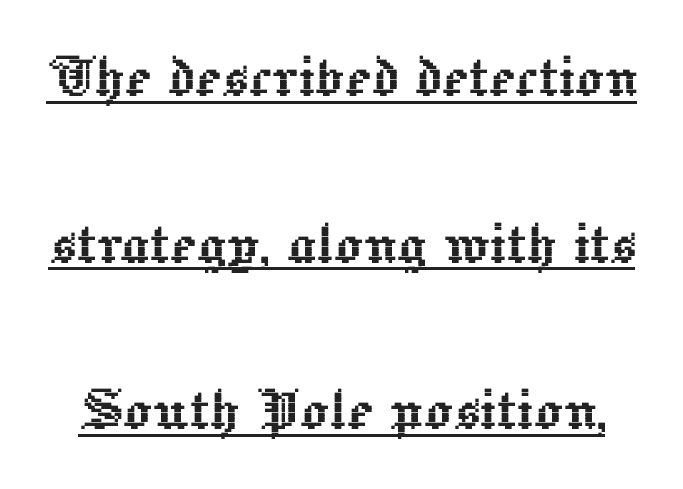
Character widths vary here, with narrow letters taking less room than wide ones. These lines were composed using upright roman letters. Students, observe: this is what heavily led, spacious text looks like. The passage shown is underscored from start to finish. There is no visible air inserted between adjacent glyphs.
